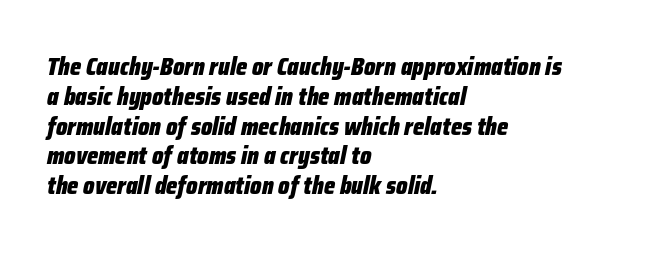
Q: Is the text bold? A: Yes.
Q: Is the text italic (slanted)? A: Yes, it leans right by about 12 degrees.
Q: Is the text underlined? A: No.
Q: How is the paragraph aligned? A: Left-aligned.
Q: Is the spacing between letters normal or unusually wide? A: Normal.
